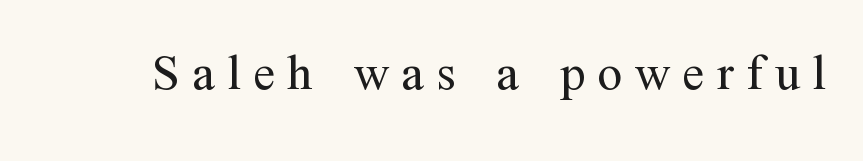
The image shows 51 px regular-weight serif type, upright; set unusually wide letter spacing (+0.24 em), not underlined; medium stroke contrast and a medium x-height.
